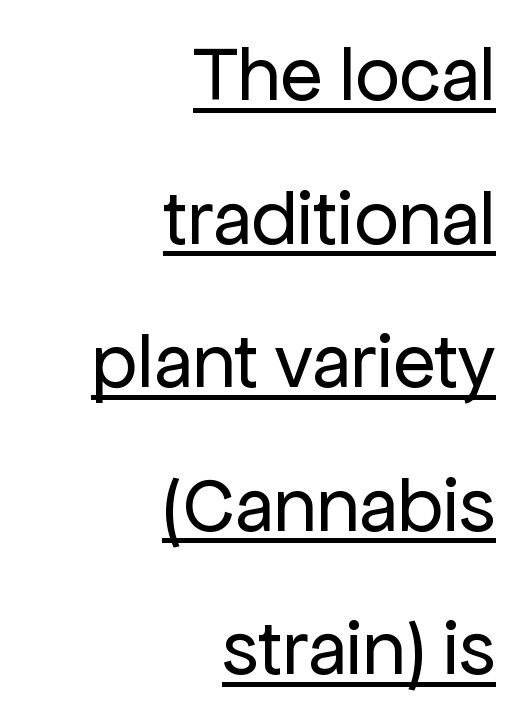
Short note: letters normally spaced. The rendering anchors every line to the right-hand side. The passage shown is typed in a proportional face where columns would drift. Unlike a traditional serif, this face leaves its strokes unadorned. Notice how the stems are strictly vertical — no italics here.
